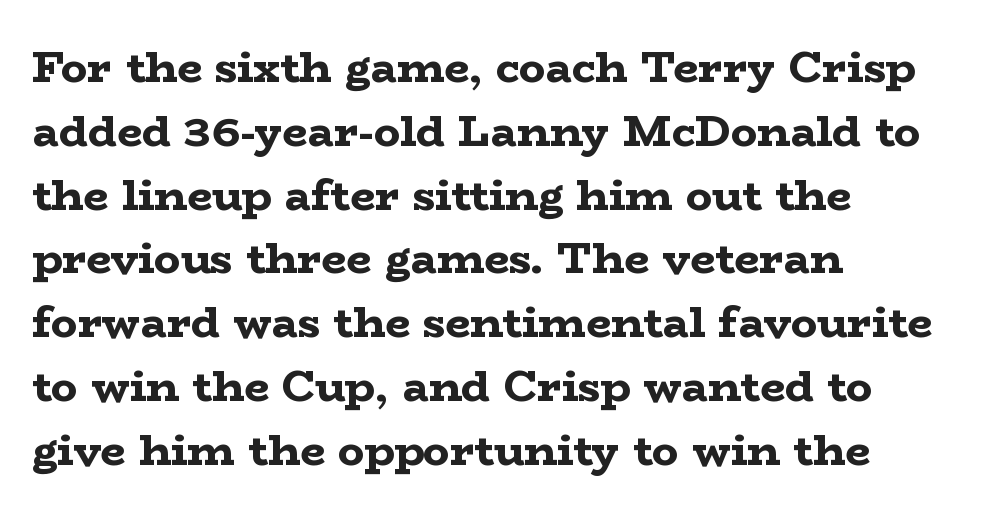
The image shows 44 px bold, wide serif type, upright; set left-aligned, normal line spacing (1.45x), normal letter spacing, not underlined; low stroke contrast and a medium x-height.
